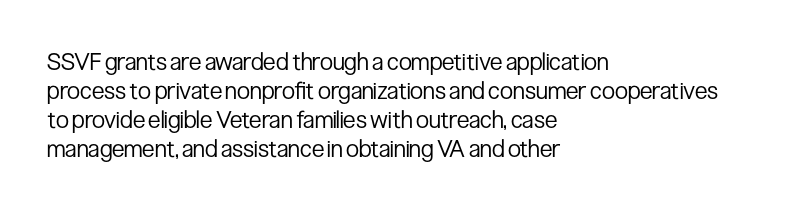
The strokes carry an ordinary text weight at most. Default kerning and tracking; the words read as compact shapes. The gap between lines stays unmarked. Does the lettering tilt? It doesn't — this is upright.
